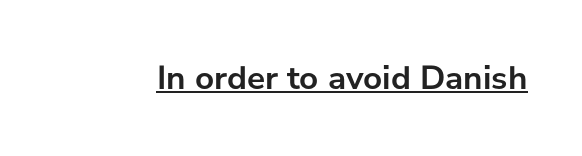
Beneath each row of characters lies a ruled line. Looks like regular typesetting: each glyph gets only the width it needs. The specimen reads as upright at a glance. Examine the stroke ends and you'll find no serifs. These lines carry a lot of weight — the face is fully bold.
